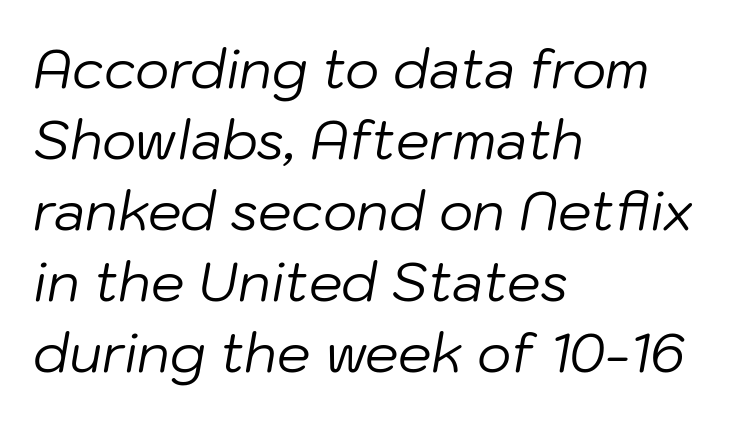
The face used here has a pronounced slope to its letters. The glyphs are unaccompanied by any horizontal stroke below them. Normally led — the rows are evenly, conventionally spaced. The passage shown is typed in a proportional face where columns would drift.
